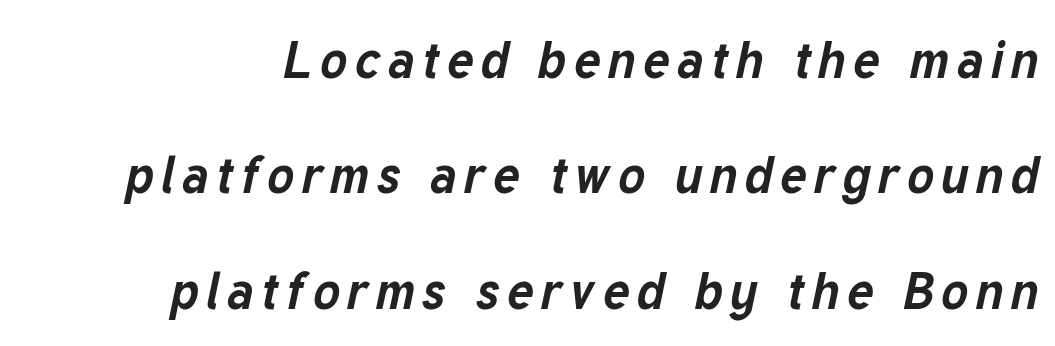
This sample has the flowing, uneven cadence of proportional lettering. Nobody drew a line under any word here. Heft: maximum for text — a bold. The lettering tilts uniformly, giving the passage an italic look. Students, observe: this is what heavily led, spacious text looks like.
